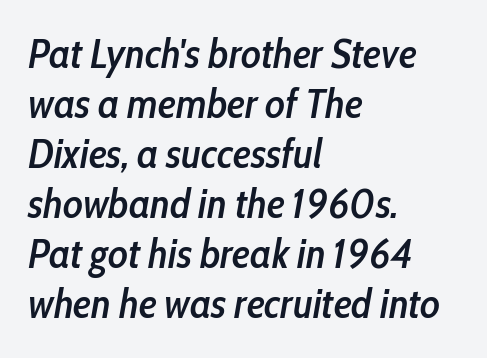
{"italic": "yes", "lean": "right", "slant_degrees": 10, "bold": "semi", "weight": "semibold", "width": "condensed", "stroke_contrast": "low", "x_height": "medium", "monospaced": "no", "underline": "no", "align": "left", "line_spacing_ratio": 1.22, "letter_spacing": "normal", "letter_spacing_em": 0.0, "glyph_px": 41}
